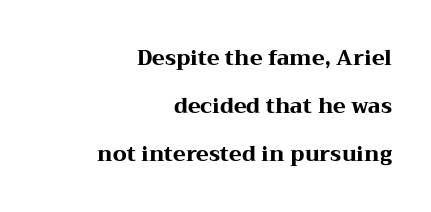
{"italic": "no", "bold": "yes", "underline": "no", "align": "right", "line_spacing": "loose", "line_spacing_ratio": 2.28, "letter_spacing": "normal", "letter_spacing_em": 0.0, "glyph_px": 21}
